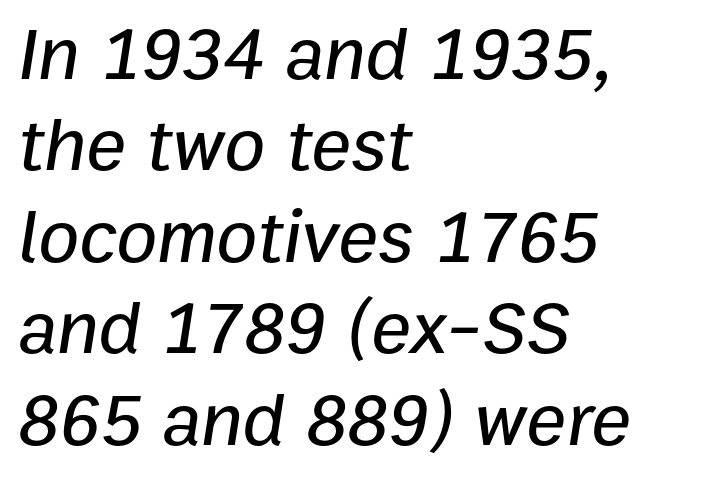
Q: Is the text italic (slanted)? A: Yes, it leans right by about 9 degrees.
Q: Is the text underlined? A: No.
Q: How is the paragraph aligned? A: Left-aligned.
Q: Is the spacing between letters normal or unusually wide? A: Normal.
Q: Width (condensed, normal, or wide)? A: Normal.
Q: Stroke contrast? A: Low.
Q: x-height? A: Medium.
Q: Monospaced? A: No.
